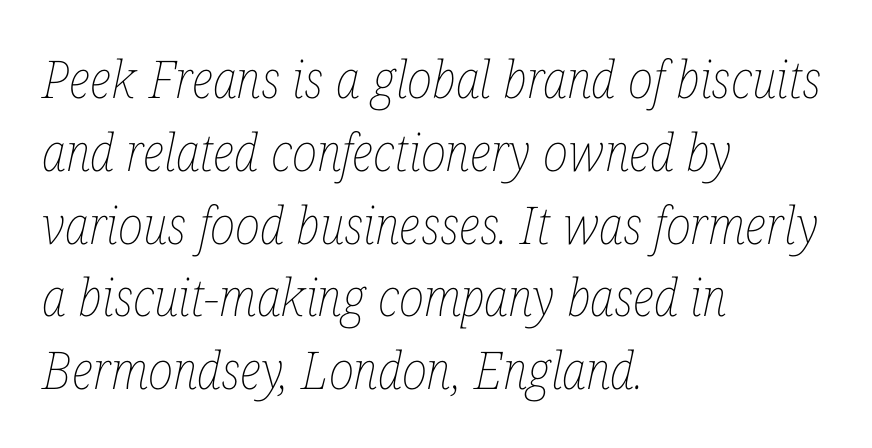
This is not heavy type; no bold has been used. Letters rest on an invisible, unmarked baseline. Glyph-to-glyph distance matches everyday printed text. Is there much room between lines? A standard amount, neither cramped nor airy. Each letter keeps its own natural width here, so spacing adapts to shape.
